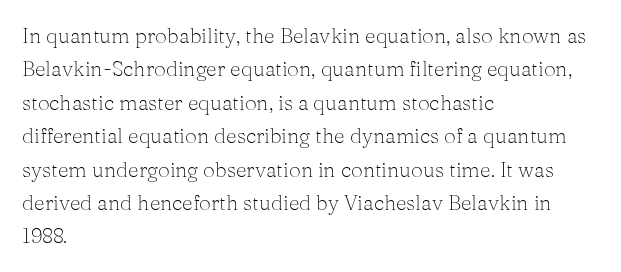
How would I describe the line gaps? Plain and ordinary. Weight: in the light-to-regular range. The type is set solid horizontally, with unmodified tracking. The lines are quadded left.
